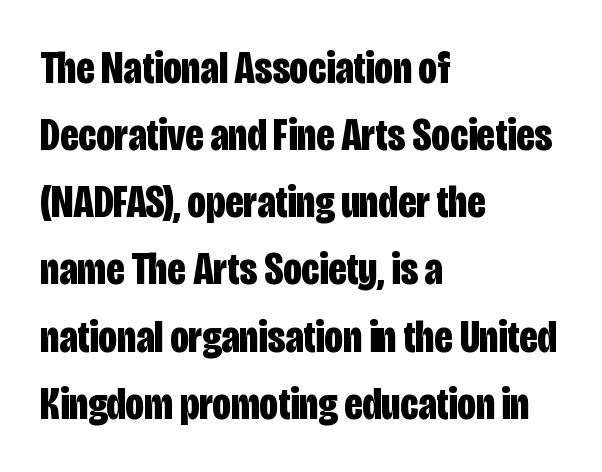
The image shows 46 px bold, condensed sans-serif type, upright; set left-aligned, normal line spacing (1.46x), normal letter spacing, not underlined; low stroke contrast and a large x-height.
